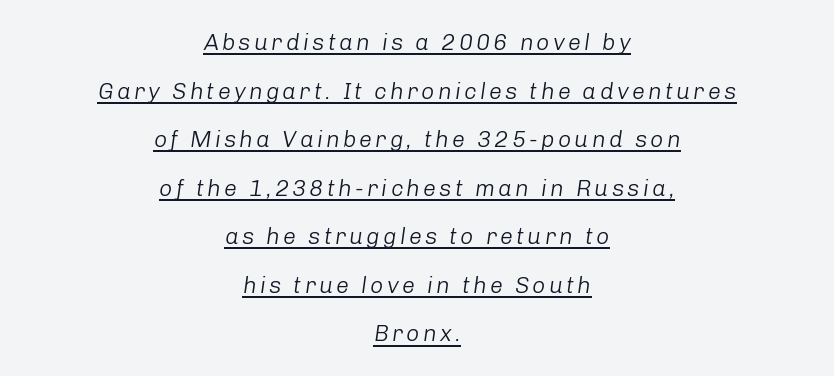
The image shows 23 px text type, italic (leaning right); set centered, loose line spacing (2.11x), underlined.
